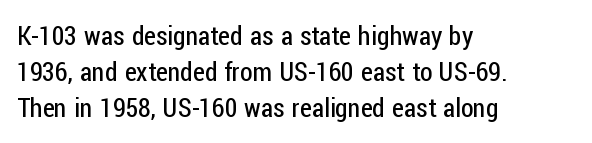
The image shows 26 px text type, upright; set left-aligned, normal line spacing (1.39x), normal letter spacing, not underlined.
